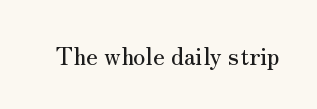
The image shows 24 px text type, upright; set normal letter spacing, not underlined.
